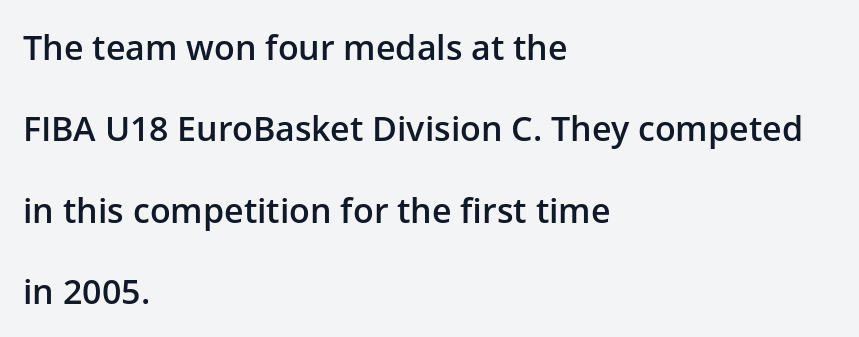
{"serif": "no", "italic": "no", "bold": "semi", "weight": "semibold", "width": "normal", "stroke_contrast": "low", "x_height": "medium", "monospaced": "no", "underline": "no", "align": "left", "line_spacing": "loose", "line_spacing_ratio": 2.39, "letter_spacing": "normal", "letter_spacing_em": 0.0, "glyph_px": 34}
